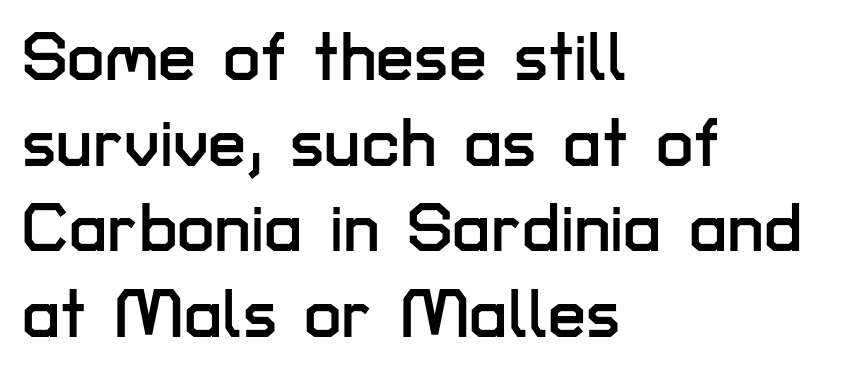
Q: Is the text italic (slanted)? A: No, it is upright.
Q: Is the typeface a serif or a sans-serif typeface? A: Sans-serif.
Q: Is the text underlined? A: No.
Q: How is the paragraph aligned? A: Left-aligned.
Q: Is the spacing between letters normal or unusually wide? A: Normal.
Q: Is the spacing between lines tight, normal or loose? A: Normal.
Q: Width (condensed, normal, or wide)? A: Normal.
Q: Stroke contrast? A: Low.
Q: x-height? A: Medium.
Q: Monospaced? A: No.
